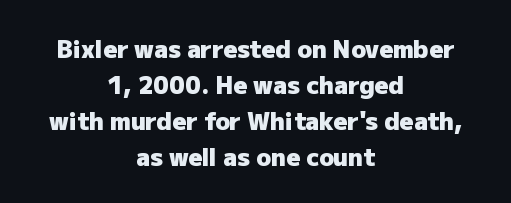
{"italic": "no", "bold": "yes", "underline": "no", "align": "center", "line_spacing": "normal", "line_spacing_ratio": 1.5, "letter_spacing": "normal", "letter_spacing_em": 0.0, "glyph_px": 24}
